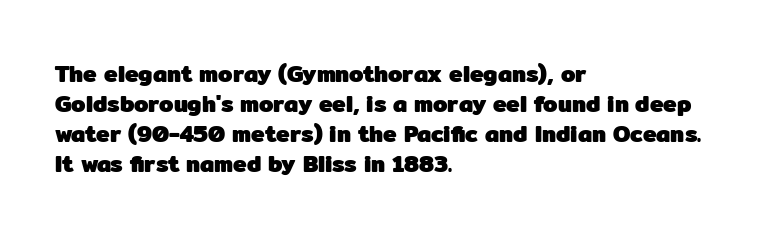
The image shows 23 px bold type, upright; set left-aligned, normal line spacing (1.3x), normal letter spacing, not underlined.
